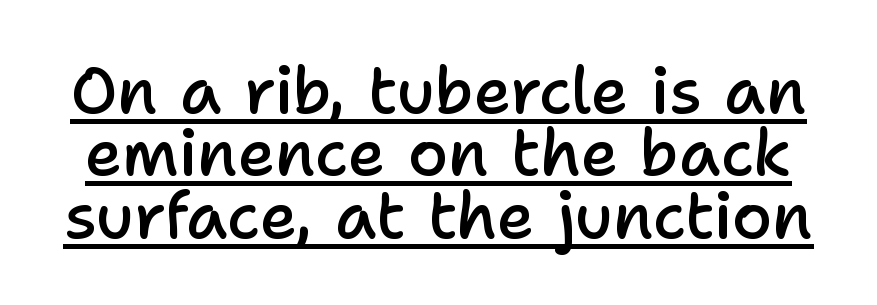
The image shows 65 px semibold sans-serif type, upright; set tight line spacing (0.96x), normal letter spacing, underlined; low stroke contrast and a medium x-height.
